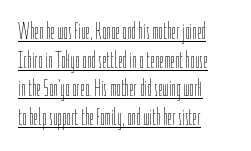
Q: Is the text bold? A: No.
Q: Is the text italic (slanted)? A: No, it is upright.
Q: Is the text underlined? A: Yes.
Q: How is the paragraph aligned? A: Left-aligned.
Q: Is the spacing between letters normal or unusually wide? A: Normal.
Q: Is the spacing between lines tight, normal or loose? A: Normal.
